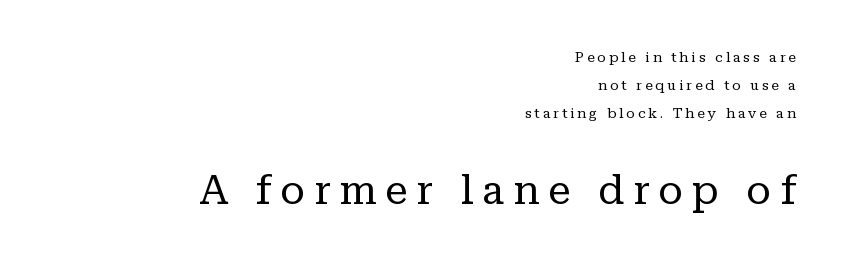
Beneath every word, the page is bare. Stroke mass is kept to a normal reading level or below. The tracking reads as deliberately expanded to a designer's eye. The type family on display is of the serif kind. The rendering enlarges the type as you move from the upper chunk to the lower.
